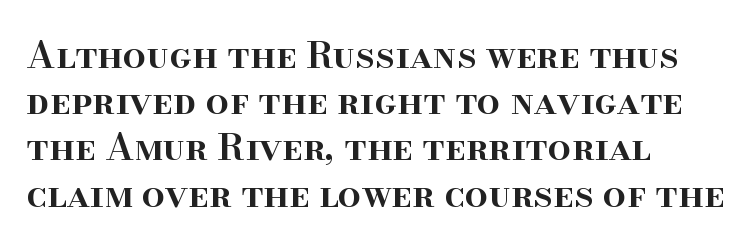
The image shows 37 px semibold serif type, upright; set left-aligned, normal line spacing (1.25x), normal letter spacing, not underlined; high stroke contrast and a small x-height.
